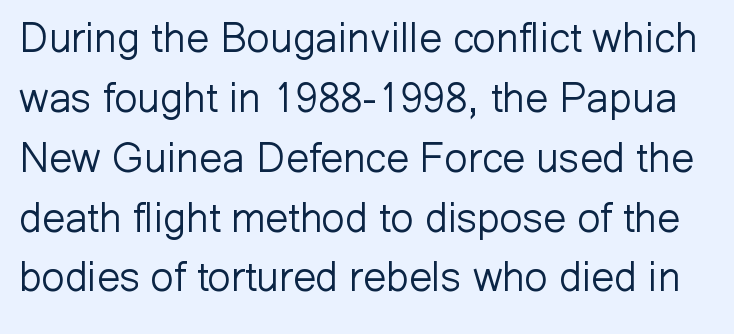
Q: Is the text bold? A: No.
Q: Is the text italic (slanted)? A: No, it is upright.
Q: Is the typeface a serif or a sans-serif typeface? A: Sans-serif.
Q: Is the text underlined? A: No.
Q: Is the spacing between letters normal or unusually wide? A: Normal.
Q: Is the spacing between lines tight, normal or loose? A: Normal.
Q: Width (condensed, normal, or wide)? A: Normal.
Q: Stroke contrast? A: Low.
Q: x-height? A: Medium.
Q: Monospaced? A: No.
